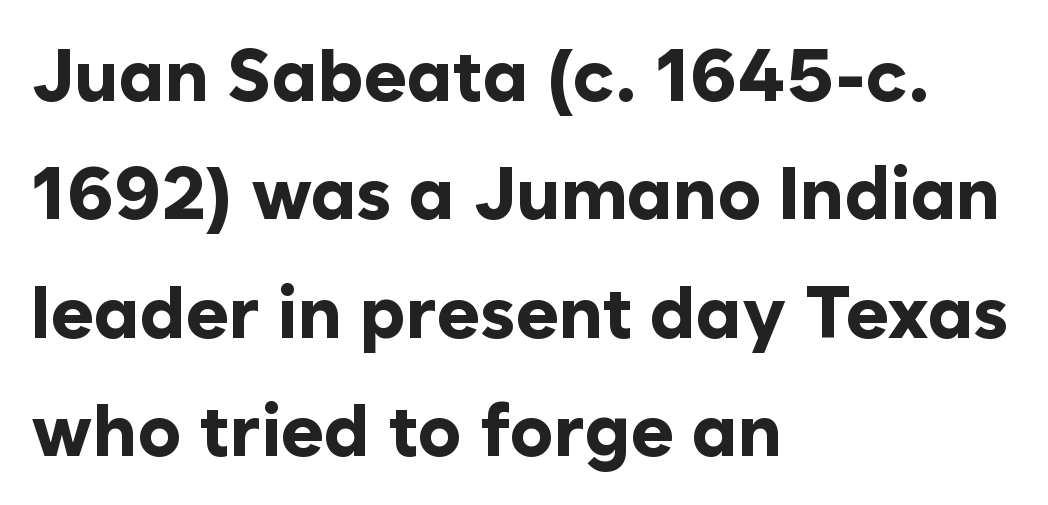
{"serif": "no", "italic": "no", "bold": "yes", "weight": "bold", "width": "normal", "stroke_contrast": "low", "x_height": "medium", "monospaced": "no", "underline": "no", "align": "left", "line_spacing": "normal", "line_spacing_ratio": 1.62, "letter_spacing": "normal", "letter_spacing_em": 0.0, "glyph_px": 73}
